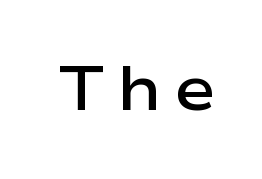
{"serif": "no", "italic": "no", "bold": "semi", "weight": "semibold", "width": "wide", "stroke_contrast": "low", "x_height": "medium", "monospaced": "no", "underline": "no", "letter_spacing": "wide", "letter_spacing_em": 0.2, "glyph_px": 63}
